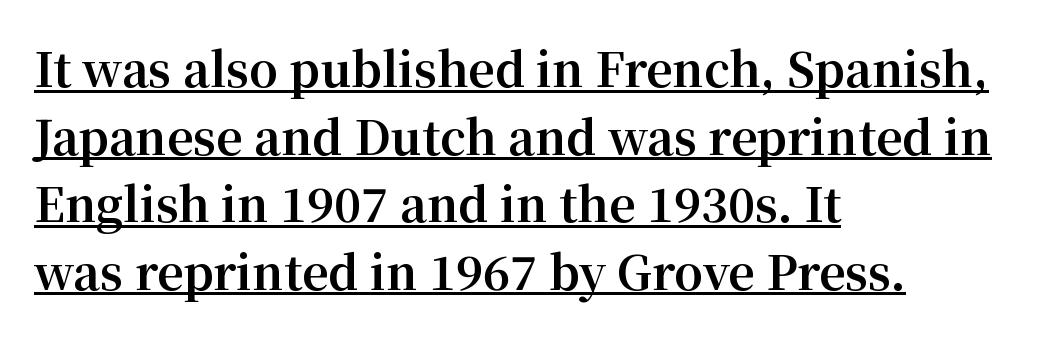
The image shows 46 px bold serif type, upright; set left-aligned, normal line spacing (1.47x), normal letter spacing, underlined; medium stroke contrast and a medium x-height.
